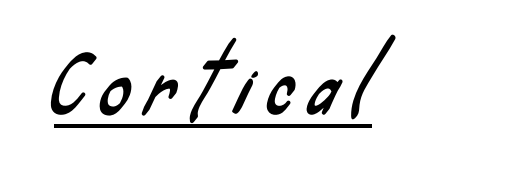
The image shows 76 px condensed sans-serif type; set unusually wide letter spacing (+0.22 em), underlined; low stroke contrast and a small x-height.
